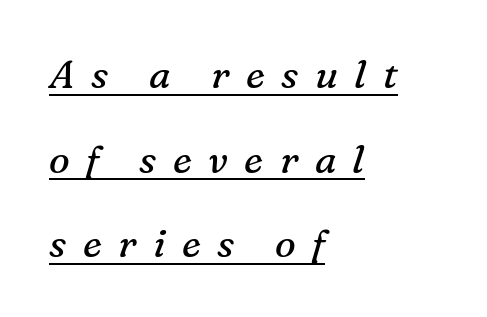
Q: Is the text bold? A: No.
Q: Is the text italic (slanted)? A: Yes, it leans right by about 16 degrees.
Q: Is the typeface a serif or a sans-serif typeface? A: Serif.
Q: Is the text underlined? A: Yes.
Q: How is the paragraph aligned? A: Left-aligned.
Q: Is the spacing between letters normal or unusually wide? A: Unusually wide.
Q: Is the spacing between lines tight, normal or loose? A: Loose.
Q: Width (condensed, normal, or wide)? A: Normal.
Q: Stroke contrast? A: Medium.
Q: x-height? A: Medium.
Q: Monospaced? A: No.
